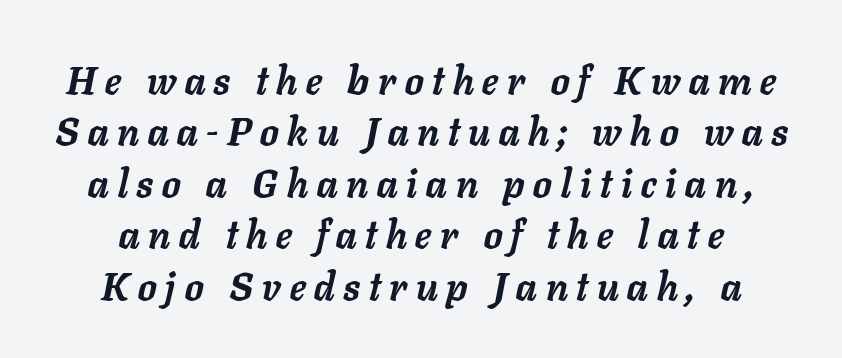
{"italic": "yes", "lean": "right", "slant_degrees": 11, "bold": "yes", "weight": "semibold", "width": "normal", "stroke_contrast": "low", "x_height": "medium", "monospaced": "no", "underline": "no", "line_spacing": "normal", "line_spacing_ratio": 1.32, "letter_spacing": "wide", "letter_spacing_em": 0.23, "glyph_px": 39}
